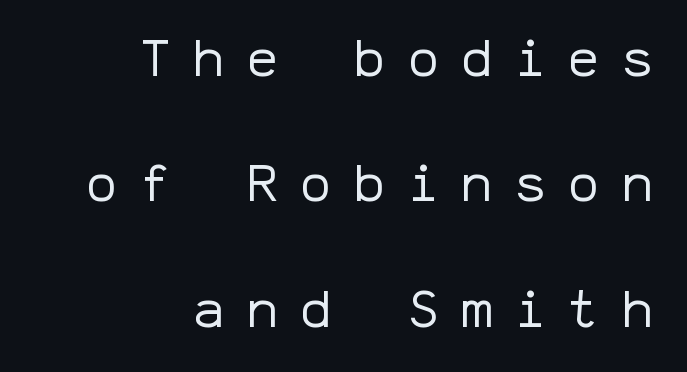
Q: Is the text bold? A: No.
Q: Is the text italic (slanted)? A: No, it is upright.
Q: Is the typeface a serif or a sans-serif typeface? A: Sans-serif.
Q: Is the text underlined? A: No.
Q: How is the paragraph aligned? A: Right-aligned.
Q: Is the spacing between letters normal or unusually wide? A: Unusually wide.
Q: Is the spacing between lines tight, normal or loose? A: Loose.
Q: Width (condensed, normal, or wide)? A: Normal.
Q: Stroke contrast? A: Low.
Q: x-height? A: Medium.
Q: Monospaced? A: Yes.
